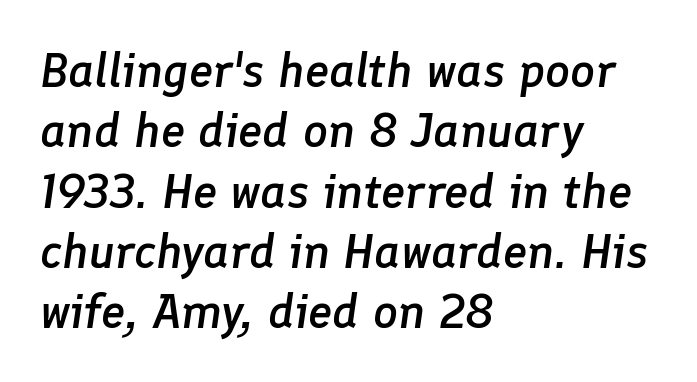
The image shows 49 px semibold type, italic (leaning right); set left-aligned, line spacing 1.23x, normal letter spacing, not underlined; low stroke contrast and a medium x-height.
